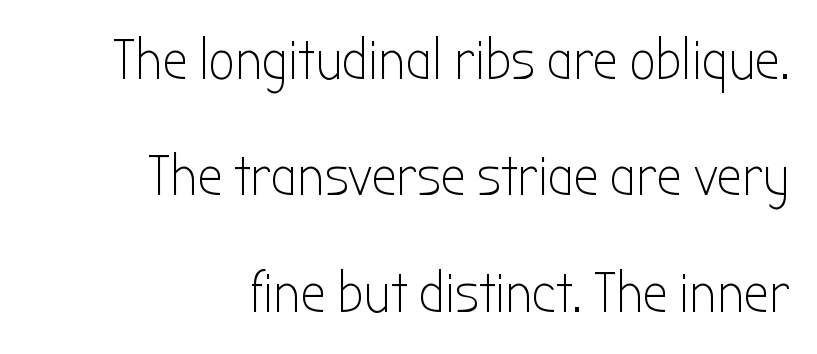
The image shows 57 px light, condensed sans-serif type, upright; set right-aligned, loose line spacing (2.04x), normal letter spacing, not underlined; low stroke contrast and a medium x-height.
